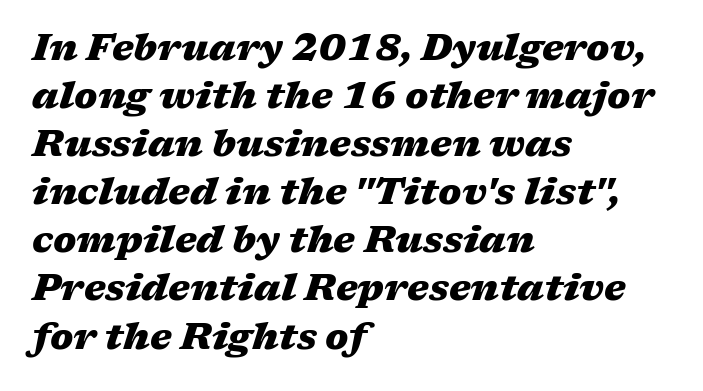
Q: Is the text bold? A: Yes.
Q: Is the text italic (slanted)? A: Yes, it leans right by about 17 degrees.
Q: Is the text underlined? A: No.
Q: How is the paragraph aligned? A: Left-aligned.
Q: Is the spacing between letters normal or unusually wide? A: Normal.
Q: Is the spacing between lines tight, normal or loose? A: Normal.
Q: Width (condensed, normal, or wide)? A: Wide.
Q: Stroke contrast? A: Medium.
Q: x-height? A: Medium.
Q: Monospaced? A: No.
